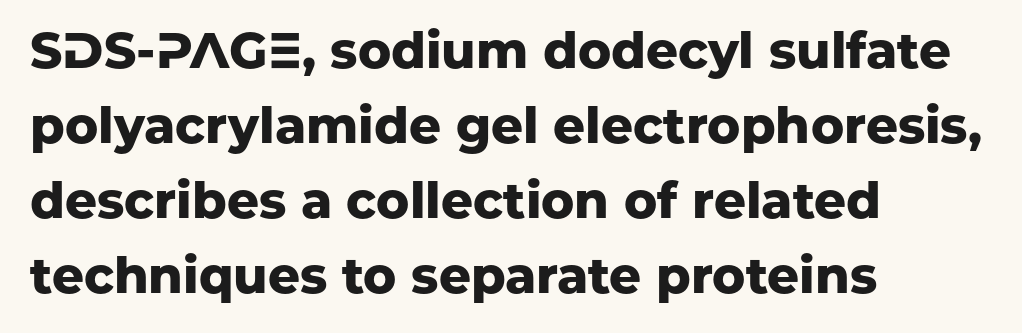
{"serif": "no", "italic": "no", "bold": "yes", "weight": "heavy", "width": "normal", "stroke_contrast": "low", "x_height": "medium", "monospaced": "no", "underline": "no", "align": "left", "line_spacing": "normal", "line_spacing_ratio": 1.5, "letter_spacing": "normal", "letter_spacing_em": 0.0, "glyph_px": 50}
